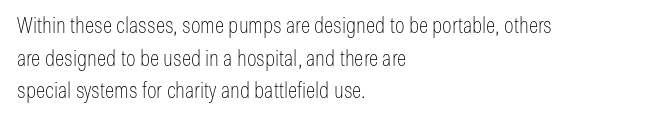
Rows of type keep a routine distance in the vertical direction. The space beneath each line is pristine and unruled. Which margin do the lines hug? The left one — the right edge is uneven. The letterforms sit shoulder to shoulder at normal distance.
